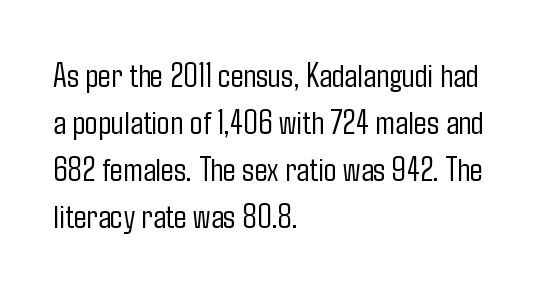
Q: Is the text bold? A: No.
Q: Is the text italic (slanted)? A: No, it is upright.
Q: Is the typeface a serif or a sans-serif typeface? A: Sans-serif.
Q: Is the text underlined? A: No.
Q: How is the paragraph aligned? A: Left-aligned.
Q: Is the spacing between letters normal or unusually wide? A: Normal.
Q: Is the spacing between lines tight, normal or loose? A: Normal.
Q: Width (condensed, normal, or wide)? A: Condensed.
Q: Stroke contrast? A: Low.
Q: x-height? A: Medium.
Q: Monospaced? A: No.
